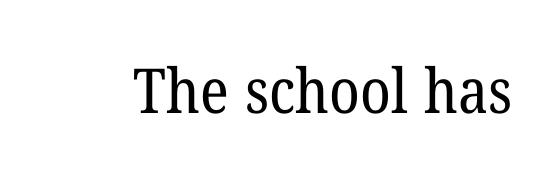
The image shows 62 px regular-weight serif type; set normal letter spacing, not underlined; low stroke contrast and a medium x-height.
